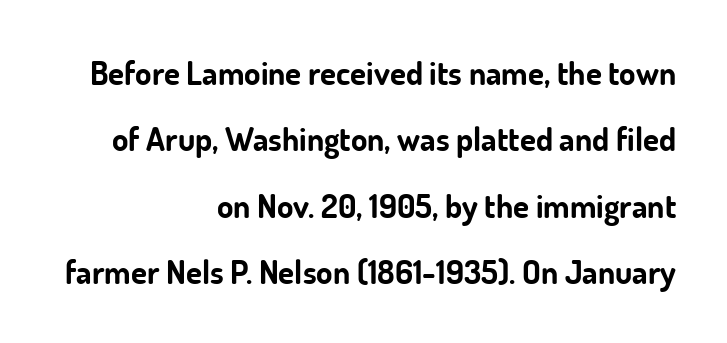
The lines are quadded right. There is no visible air inserted between adjacent glyphs. Classification — sans serif. A typesetter would call this proportional, since set widths differ per character. Notice how thick the strokes are: this is what a full bold looks like. What's the leading like? Stretched, with rows far apart.
